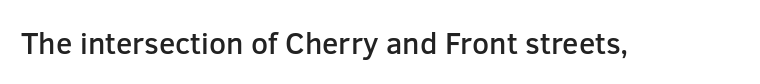
Strokes here are thickened, but only to semibold level. The words here are not underlined. The letters sit at their default tracking, neither squeezed nor spread. Note the varied advance widths — an 'i' is clearly narrower than an 'm'.
